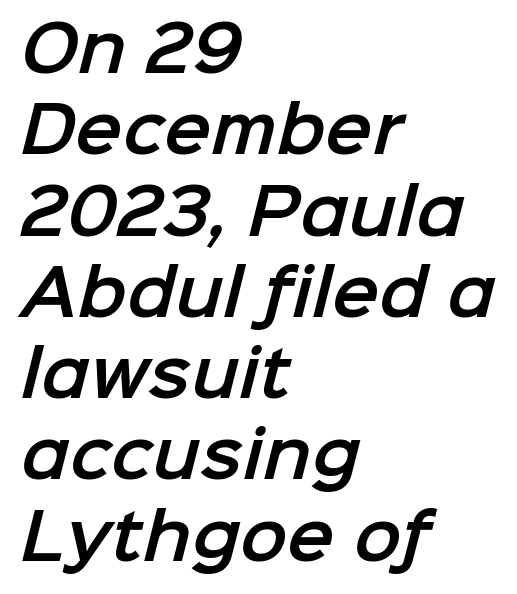
Letterform terminals end flat and unadorned throughout the passage. Leftover space on each line is placed entirely after the last word. The rendering uses natural spacing where letterforms have individual widths. Decoration check: the copy has no underline. Between one letter and the next there's only the usual sliver of space.
